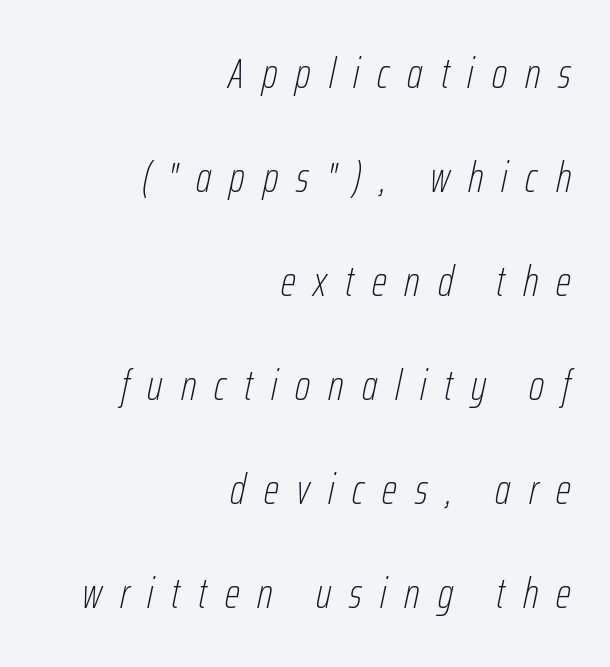
{"italic": "yes", "lean": "right", "slant_degrees": 12, "bold": "no", "weight": "thin", "width": "condensed", "stroke_contrast": "low", "x_height": "medium", "monospaced": "no", "underline": "no", "align": "right", "line_spacing": "loose", "line_spacing_ratio": 2.42, "letter_spacing": "wide", "letter_spacing_em": 0.42, "glyph_px": 43}
